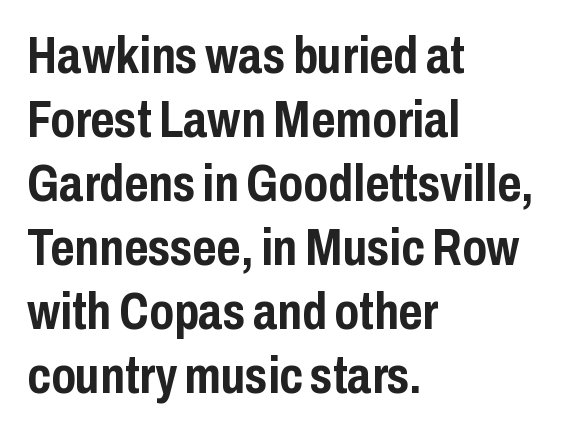
Students, note that the glyphs here touch the page at normal intervals. Varying glyph widths throughout — classic text-font behaviour. Every letter is thick-stroked: bold, no question. Posture: vertical. Only glyphs here, with clear space below each row.
